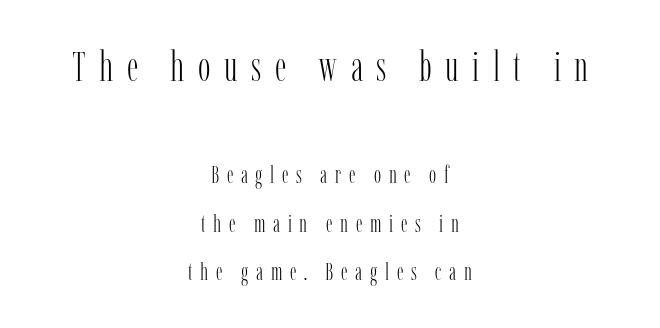
The image shows 42 px light, condensed serif type, upright; set centered, loose line spacing (2.03x), unusually wide letter spacing (+0.32 em), not underlined; the first (top) block is 1.75x larger; low stroke contrast and a medium x-height.
